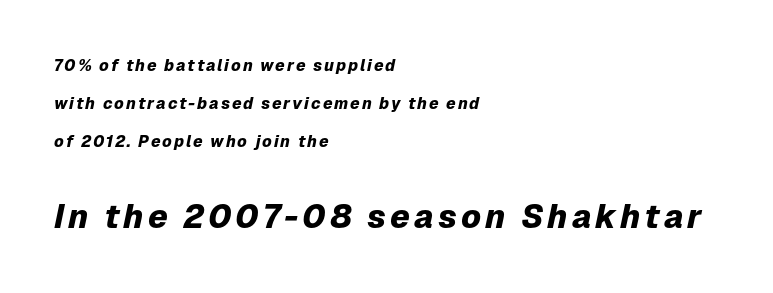
The image shows 33 px heavy type, italic (leaning right); set left-aligned, loose line spacing (2.37x), not underlined; the second (bottom) block is 2.06x larger; low stroke contrast and a medium x-height.
